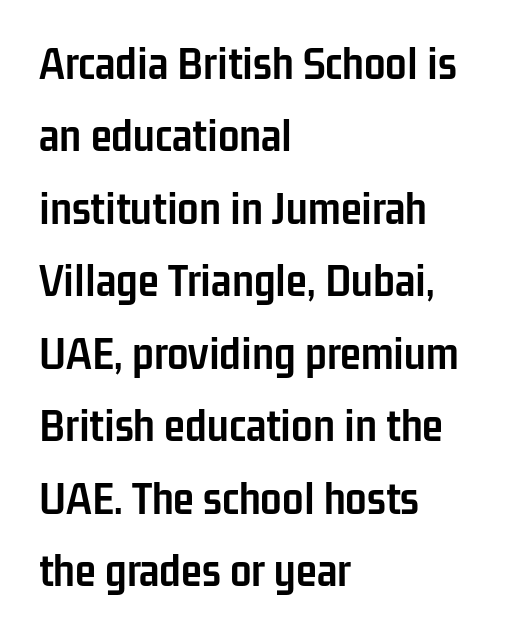
Unlike a traditional serif, this face leaves its strokes unadorned. The rag falls on the right side of this text block. This rendering leaves character spacing at its baseline value. Students, this is bold: see how much ink each stroke carries.
